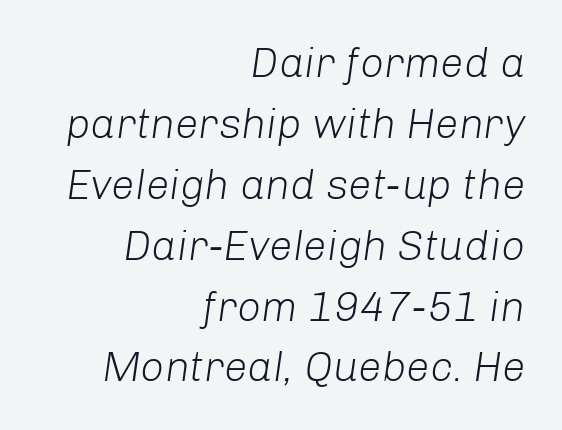
Summary of vertical rhythm: regular, with standard interline spacing. This is not heavy type; no bold has been used. Observe the ordinary spacing: letters are neighbours, not strangers. Words float on clear page, feet unadorned.
